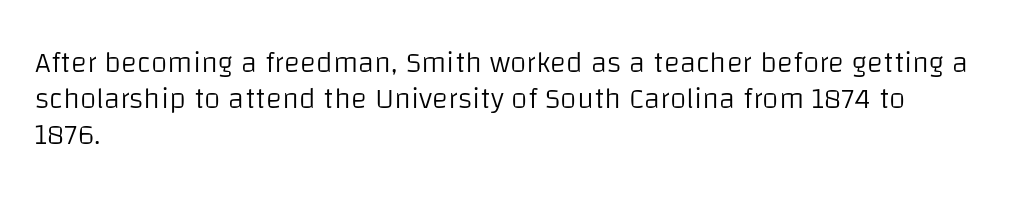
Here the designer chose a conventional face with non-uniform glyph widths. Observe the absence of serifs on each vertical stroke in this sample. These lines were composed using upright roman letters. The gaps between neighbouring characters are ordinary and unremarkable. Casual observation: everything's shoved over to the left.
